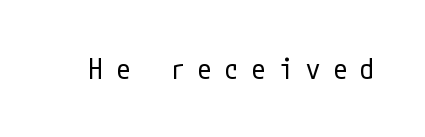
The image shows 28 px regular-weight, condensed sans-serif type, upright; set unusually wide letter spacing (+0.47 em), not underlined; low stroke contrast and a medium x-height.
